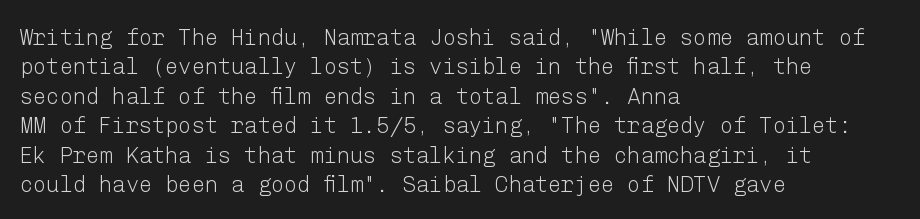
Bare-footed words on every line. Every stem runs plumb, perpendicular to the baseline. The typesetting does not lean heavy: it is not bold. Tracking value appears to be zero — textbook default spacing. The vertical gap from one line to the next is medium.
